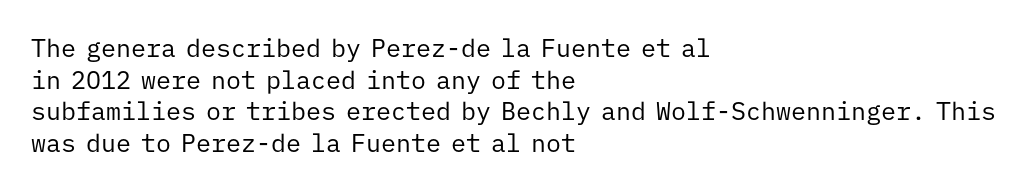
Q: Is the text bold? A: No.
Q: Is the text italic (slanted)? A: No, it is upright.
Q: Is the text underlined? A: No.
Q: How is the paragraph aligned? A: Left-aligned.
Q: Is the spacing between letters normal or unusually wide? A: Normal.
Q: Is the spacing between lines tight, normal or loose? A: Normal.
